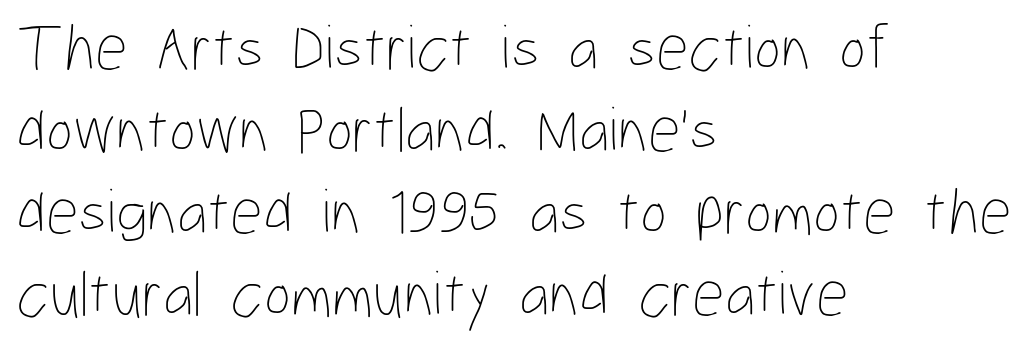
The weight tops out at a normal text grade. The space directly below the letters is spotless. A roman cut, with each character standing at attention. Notice how descenders clear the ascenders below comfortably — that's standard leading. No extra tracking has been applied to these lines.
